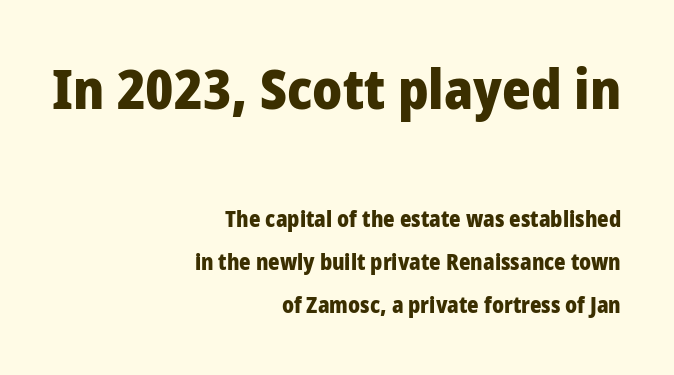
{"serif": "no", "italic": "no", "bold": "yes", "weight": "heavy", "width": "condensed", "stroke_contrast": "low", "x_height": "large", "monospaced": "no", "underline": "no", "align": "right", "line_spacing": "loose", "line_spacing_ratio": 1.95, "letter_spacing": "normal", "letter_spacing_em": 0.0, "larger_block": "first", "size_ratio": 2.5, "glyph_px": 55}
